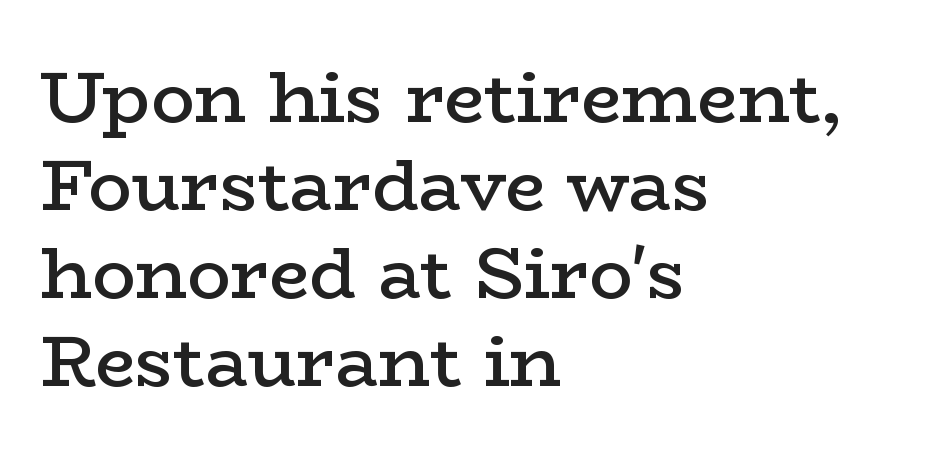
{"serif": "yes", "italic": "no", "bold": "semi", "weight": "semibold", "width": "wide", "stroke_contrast": "low", "x_height": "medium", "monospaced": "no", "underline": "no", "align": "left", "line_spacing_ratio": 1.22, "letter_spacing": "normal", "letter_spacing_em": 0.0, "glyph_px": 72}
